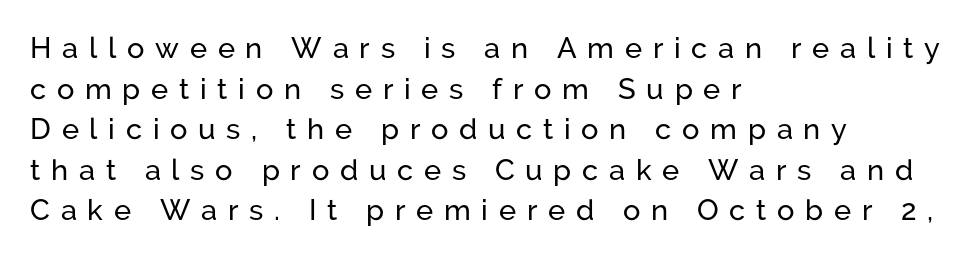
{"serif": "no", "italic": "no", "width": "normal", "stroke_contrast": "low", "x_height": "medium", "monospaced": "no", "underline": "no", "align": "left", "line_spacing": "normal", "line_spacing_ratio": 1.4, "letter_spacing": "wide", "letter_spacing_em": 0.37, "glyph_px": 29}
